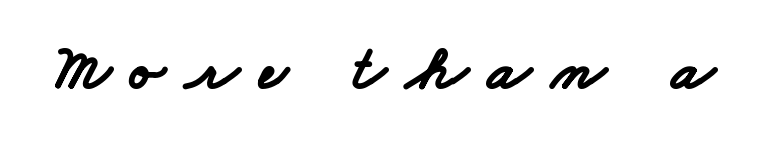
Q: Is the text bold? A: Yes.
Q: Is the typeface a serif or a sans-serif typeface? A: Sans-serif.
Q: Is the text underlined? A: No.
Q: Is the spacing between letters normal or unusually wide? A: Unusually wide.
Q: Width (condensed, normal, or wide)? A: Wide.
Q: Stroke contrast? A: Low.
Q: x-height? A: Small.
Q: Monospaced? A: No.
